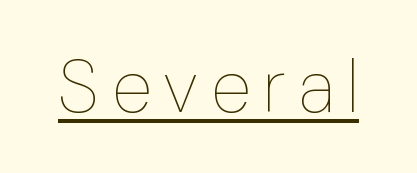
Looks like regular typesetting: each glyph gets only the width it needs. Designer's note — italics off, roman on. The rendering uses the underline text-decoration. Weight: not bold — regular or lighter.
